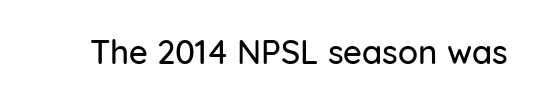
{"serif": "no", "italic": "no", "width": "normal", "stroke_contrast": "low", "x_height": "medium", "monospaced": "no", "underline": "no", "letter_spacing": "normal", "letter_spacing_em": 0.0, "glyph_px": 33}
